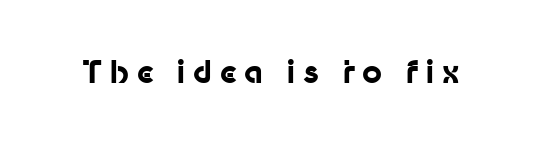
The image shows 31 px bold sans-serif type, upright; set unusually wide letter spacing (+0.24 em), not underlined; low stroke contrast and a medium x-height.
